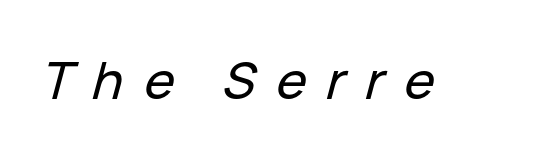
The image shows 51 px text type, italic (leaning right); set unusually wide letter spacing (+0.39 em), not underlined; low stroke contrast and a medium x-height.
